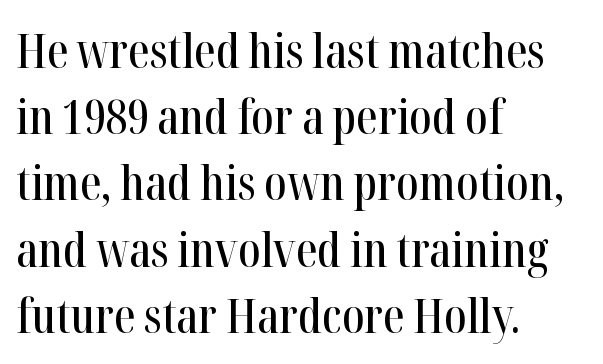
{"serif": "yes", "italic": "no", "width": "condensed", "stroke_contrast": "high", "x_height": "medium", "monospaced": "no", "underline": "no", "align": "left", "line_spacing": "normal", "line_spacing_ratio": 1.38, "letter_spacing": "normal", "letter_spacing_em": 0.0, "glyph_px": 48}
